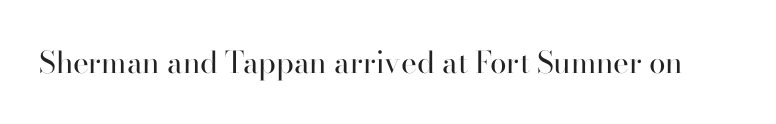
The image shows 30 px regular-weight serif type, upright; set normal letter spacing, not underlined; high stroke contrast and a small x-height.
